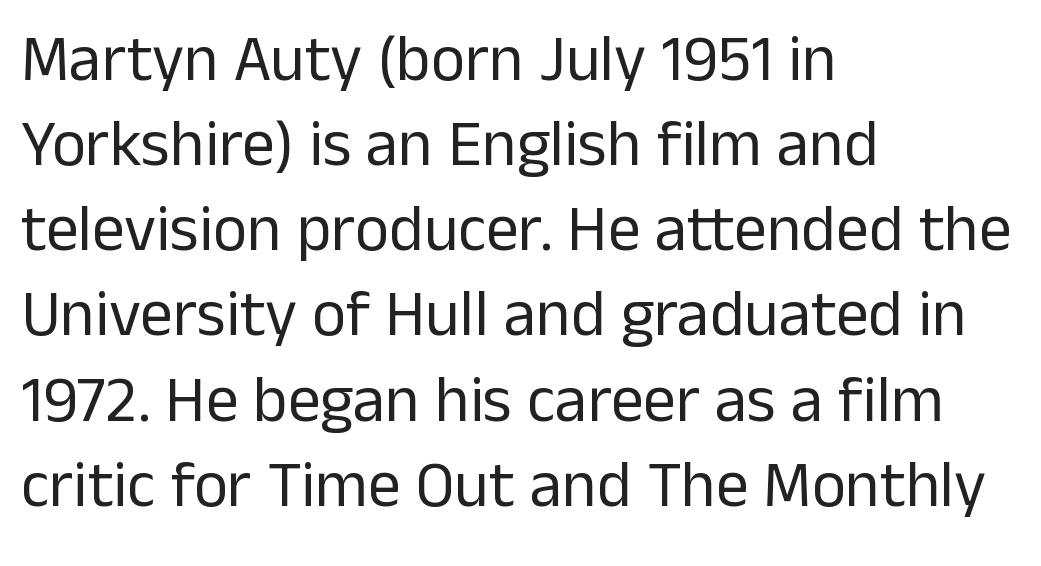
The image shows 65 px regular-weight sans-serif type, upright; set left-aligned, normal line spacing (1.31x), normal letter spacing, not underlined; low stroke contrast and a medium x-height.
